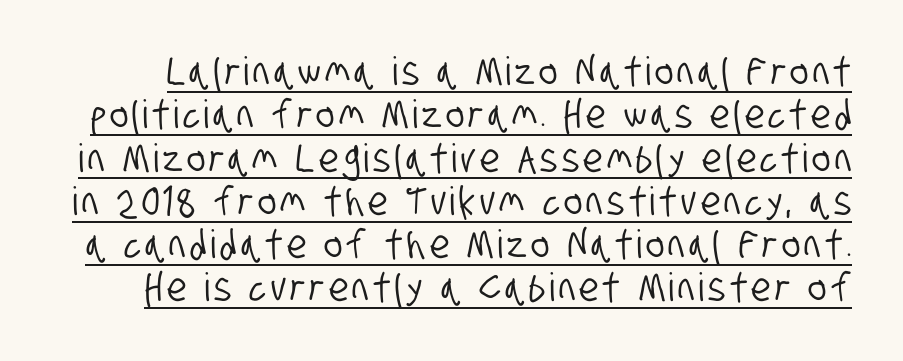
The image shows 39 px condensed sans-serif type; set tight line spacing (1.11x), underlined; low stroke contrast and a large x-height.
